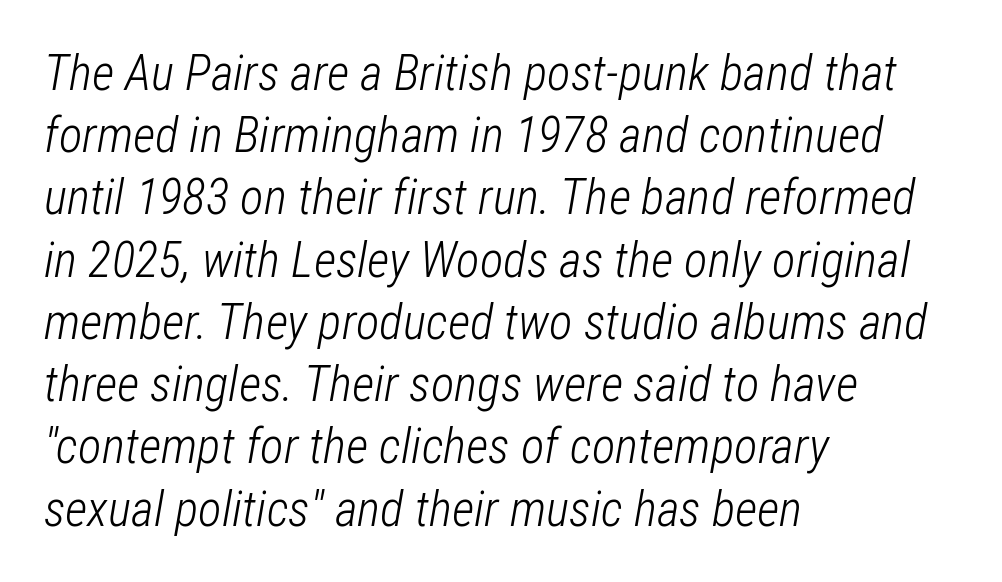
{"italic": "yes", "lean": "right", "slant_degrees": 12, "bold": "no", "weight": "light", "width": "condensed", "stroke_contrast": "low", "x_height": "medium", "monospaced": "no", "underline": "no", "align": "left", "line_spacing": "normal", "line_spacing_ratio": 1.27, "letter_spacing": "normal", "letter_spacing_em": 0.0, "glyph_px": 49}
